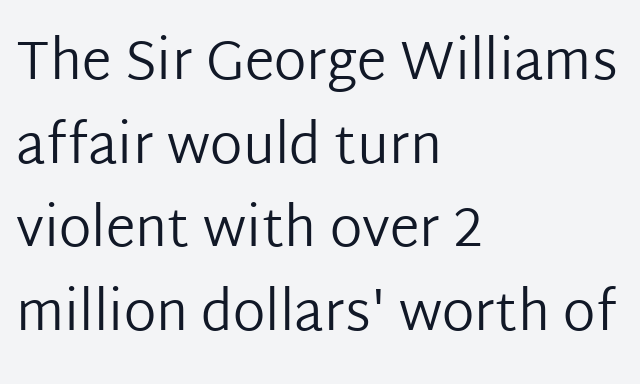
Q: Is the text bold? A: No.
Q: Is the text italic (slanted)? A: No, it is upright.
Q: Is the typeface a serif or a sans-serif typeface? A: Sans-serif.
Q: Is the text underlined? A: No.
Q: How is the paragraph aligned? A: Left-aligned.
Q: Is the spacing between letters normal or unusually wide? A: Normal.
Q: Is the spacing between lines tight, normal or loose? A: Normal.
Q: Width (condensed, normal, or wide)? A: Normal.
Q: Stroke contrast? A: Low.
Q: x-height? A: Medium.
Q: Monospaced? A: No.
